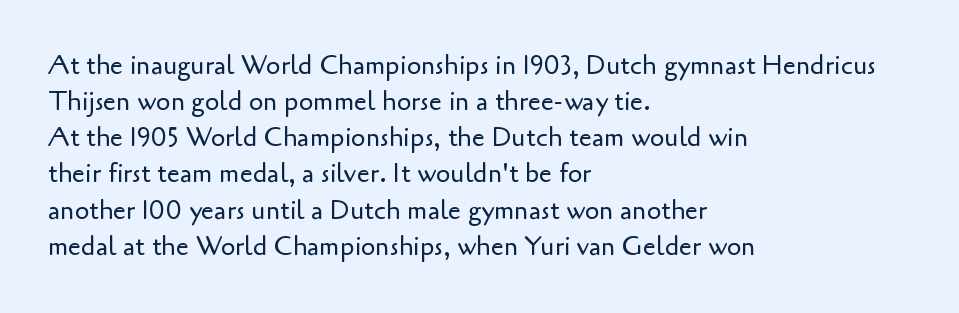
The image shows 26 px text type, upright; set left-aligned, normal line spacing (1.39x), normal letter spacing, not underlined.
